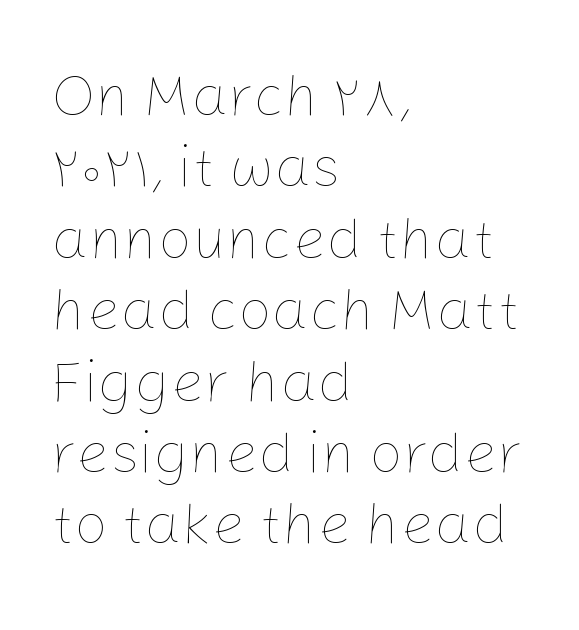
The image shows 59 px thin type, upright; set left-aligned, line spacing 1.21x, normal letter spacing, not underlined; low stroke contrast and a medium x-height.
